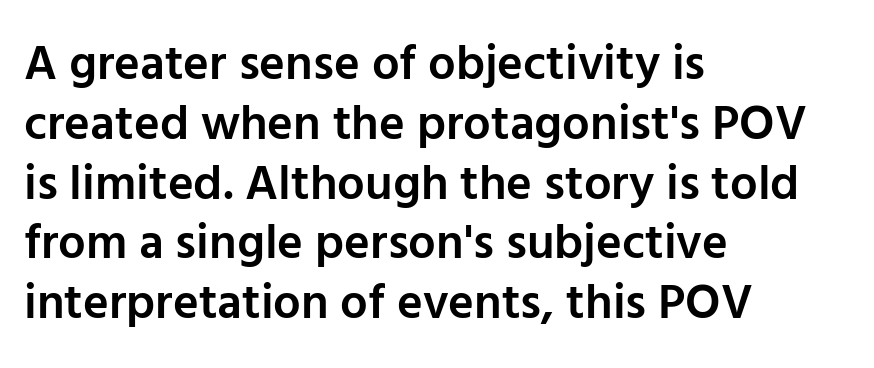
Q: Is the text bold? A: Semi-bold.
Q: Is the text italic (slanted)? A: No, it is upright.
Q: Is the typeface a serif or a sans-serif typeface? A: Sans-serif.
Q: Is the text underlined? A: No.
Q: How is the paragraph aligned? A: Left-aligned.
Q: Is the spacing between letters normal or unusually wide? A: Normal.
Q: Width (condensed, normal, or wide)? A: Normal.
Q: Stroke contrast? A: Low.
Q: x-height? A: Medium.
Q: Monospaced? A: No.
